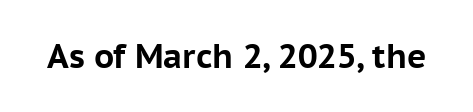
The image shows 33 px bold sans-serif type, upright; set normal letter spacing, not underlined; low stroke contrast and a medium x-height.
